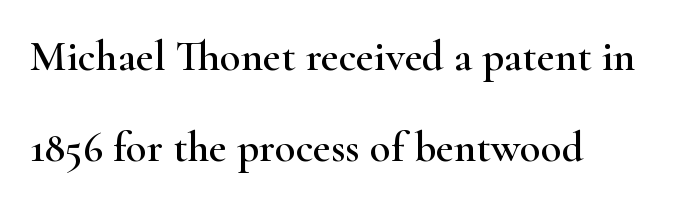
Q: Is the text italic (slanted)? A: No, it is upright.
Q: Is the typeface a serif or a sans-serif typeface? A: Serif.
Q: Is the text underlined? A: No.
Q: How is the paragraph aligned? A: Left-aligned.
Q: Is the spacing between letters normal or unusually wide? A: Normal.
Q: Is the spacing between lines tight, normal or loose? A: Loose.
Q: Width (condensed, normal, or wide)? A: Wide.
Q: Stroke contrast? A: High.
Q: x-height? A: Small.
Q: Monospaced? A: No.
